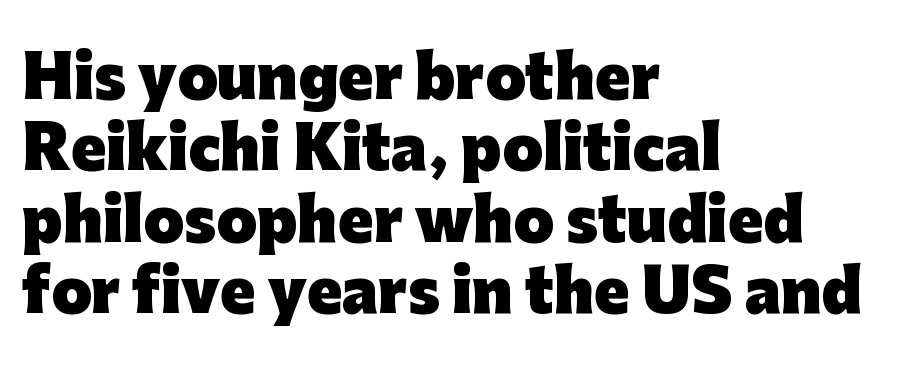
Q: Is the text bold? A: Yes.
Q: Is the text italic (slanted)? A: No, it is upright.
Q: Is the typeface a serif or a sans-serif typeface? A: Sans-serif.
Q: Is the text underlined? A: No.
Q: How is the paragraph aligned? A: Left-aligned.
Q: Is the spacing between letters normal or unusually wide? A: Normal.
Q: Width (condensed, normal, or wide)? A: Normal.
Q: Stroke contrast? A: Low.
Q: x-height? A: Medium.
Q: Monospaced? A: No.
